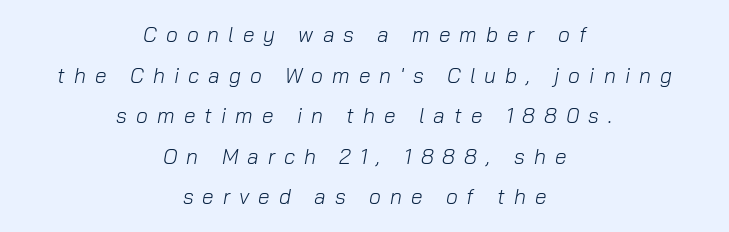
{"italic": "yes", "lean": "right", "slant_degrees": 10, "bold": "no", "underline": "no", "align": "center", "line_spacing": "loose", "line_spacing_ratio": 1.93, "letter_spacing": "wide", "letter_spacing_em": 0.43, "glyph_px": 21}
